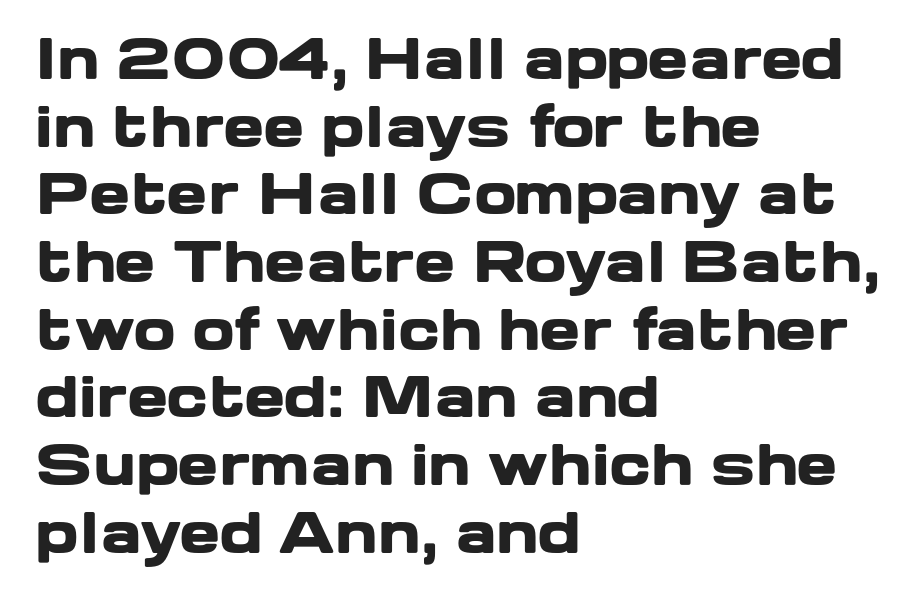
Q: Is the text bold? A: Yes.
Q: Is the text italic (slanted)? A: No, it is upright.
Q: Is the typeface a serif or a sans-serif typeface? A: Sans-serif.
Q: Is the text underlined? A: No.
Q: How is the paragraph aligned? A: Left-aligned.
Q: Is the spacing between letters normal or unusually wide? A: Normal.
Q: Width (condensed, normal, or wide)? A: Wide.
Q: Stroke contrast? A: Low.
Q: x-height? A: Medium.
Q: Monospaced? A: No.
